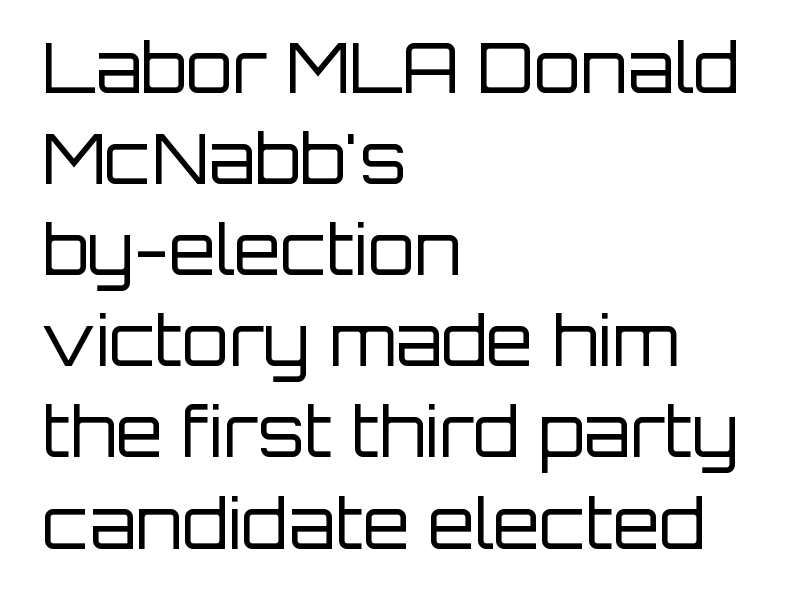
{"serif": "no", "italic": "no", "bold": "no", "weight": "regular", "width": "normal", "stroke_contrast": "low", "x_height": "large", "monospaced": "no", "underline": "no", "align": "left", "line_spacing": "normal", "line_spacing_ratio": 1.34, "letter_spacing": "normal", "letter_spacing_em": 0.0, "glyph_px": 68}
